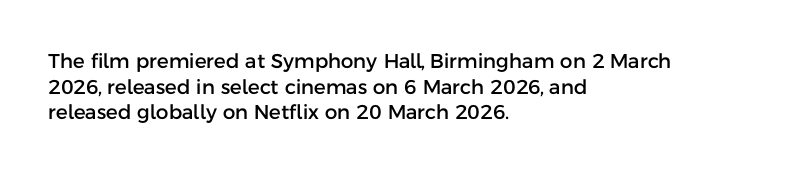
Nobody drew a line under any word here. Italic? Not at all — the glyphs are vertical. The rendering uses a moderate line-height, typical for paragraphs. You could call the tracking neutral — neither tight nor loose. This sample is left-justified, so line endings fall wherever the words run out.
